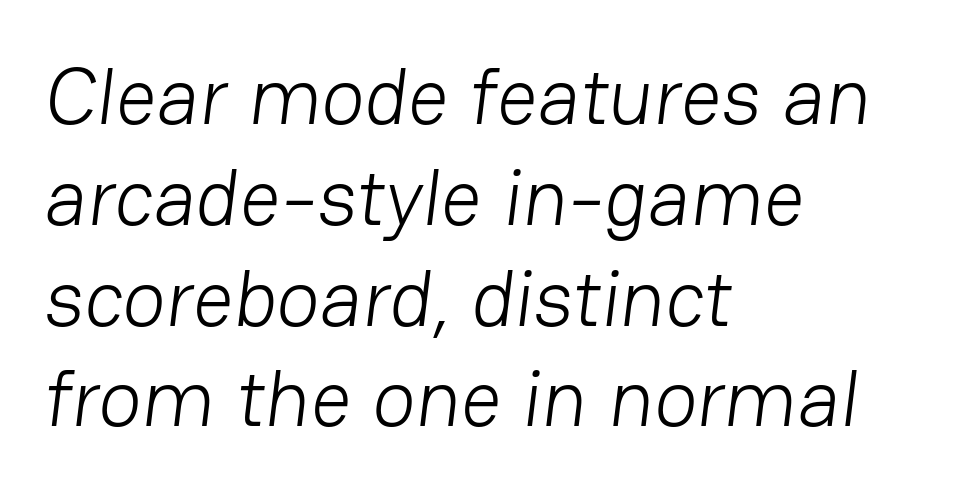
{"serif": "no", "bold": "no", "weight": "light", "width": "normal", "stroke_contrast": "low", "x_height": "medium", "monospaced": "no", "underline": "no", "align": "left", "line_spacing": "normal", "line_spacing_ratio": 1.26, "letter_spacing": "normal", "letter_spacing_em": 0.0, "glyph_px": 80}
